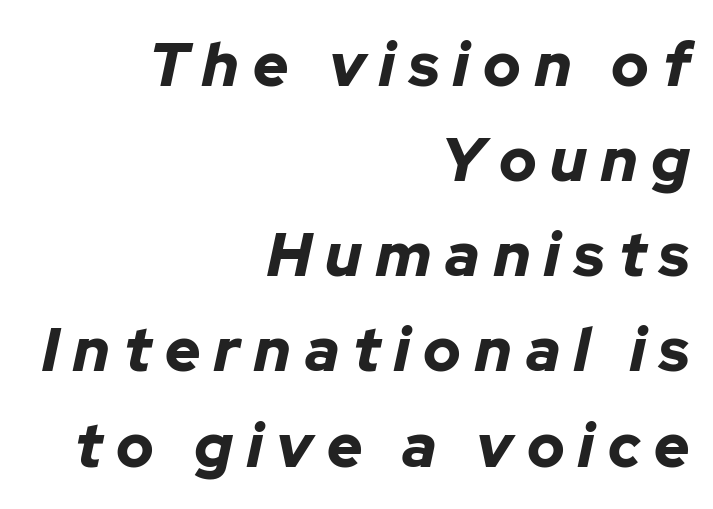
Q: Is the text bold? A: Yes.
Q: Is the text italic (slanted)? A: Yes, it leans right by about 12 degrees.
Q: Is the text underlined? A: No.
Q: How is the paragraph aligned? A: Right-aligned.
Q: Is the spacing between letters normal or unusually wide? A: Unusually wide.
Q: Is the spacing between lines tight, normal or loose? A: Normal.
Q: Width (condensed, normal, or wide)? A: Normal.
Q: Stroke contrast? A: Low.
Q: x-height? A: Medium.
Q: Monospaced? A: No.
